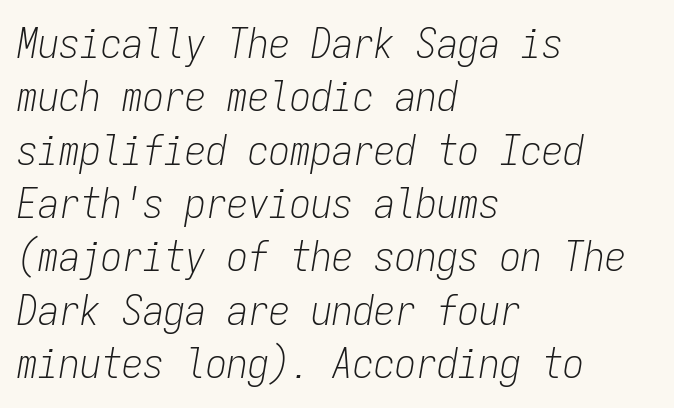
The lettering tilts uniformly, giving the passage an italic look. The rendering anchors every line to the left-hand side. Here the glyphs are tracked normally, forming tight word shapes. Here the designer chose a console-style face with uniform glyph widths. Does the leading feel generous? No, just average.
